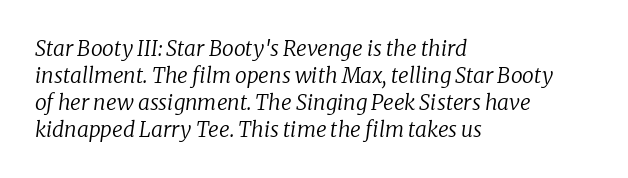
Type without underlining. Leftover space on each line is placed entirely after the last word. Rendered with sloped, italic letterforms. The letters look calm and open, with moderate or lighter stems.
